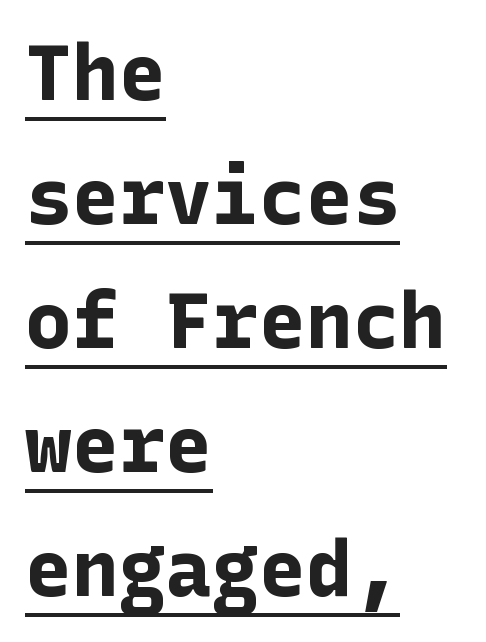
{"serif": "no", "italic": "no", "bold": "yes", "weight": "bold", "width": "normal", "stroke_contrast": "low", "x_height": "medium", "underline": "yes", "align": "left", "line_spacing": "normal", "line_spacing_ratio": 1.59, "letter_spacing": "normal", "letter_spacing_em": 0.0, "glyph_px": 78}
